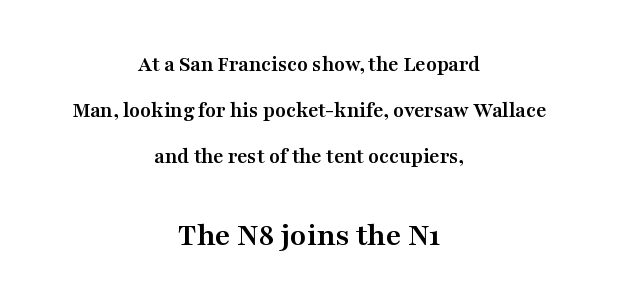
Is the lower block the larger one? Yes — the lower block carries the bigger type. I'd call this a serif setting — the letters wear small feet. Casual observation: everything's sitting right in the middle. The vertical gap from one line to the next is large. Each letter keeps its own natural width here, so spacing adapts to shape.
